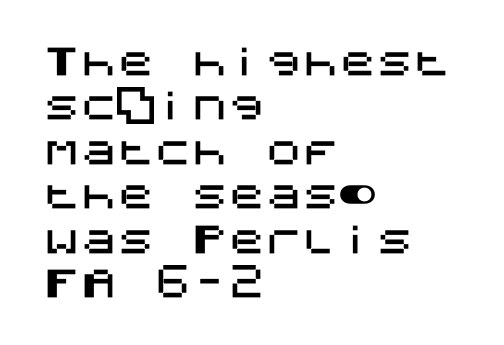
Q: Is the text italic (slanted)? A: No, it is upright.
Q: Is the typeface a serif or a sans-serif typeface? A: Sans-serif.
Q: Is the text underlined? A: No.
Q: How is the paragraph aligned? A: Left-aligned.
Q: Is the spacing between letters normal or unusually wide? A: Normal.
Q: Width (condensed, normal, or wide)? A: Normal.
Q: Stroke contrast? A: Medium.
Q: x-height? A: Large.
